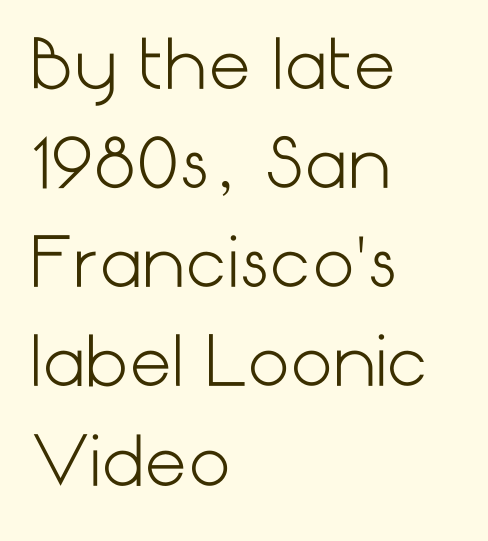
The image shows 67 px light sans-serif type, upright; set left-aligned, normal line spacing (1.48x), normal letter spacing, not underlined; low stroke contrast and a medium x-height.
